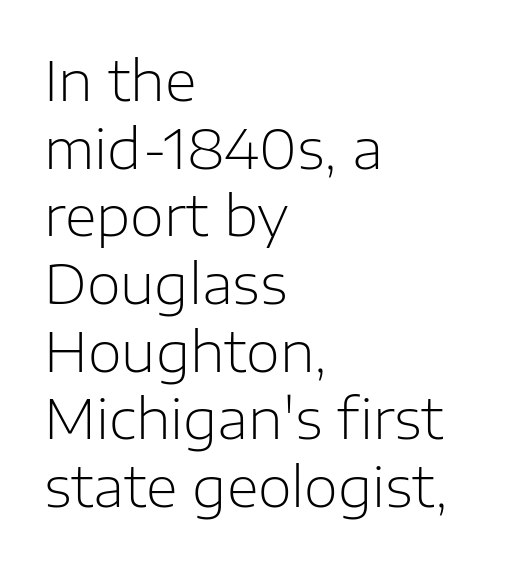
Q: Is the text bold? A: No.
Q: Is the text italic (slanted)? A: No, it is upright.
Q: Is the typeface a serif or a sans-serif typeface? A: Sans-serif.
Q: Is the text underlined? A: No.
Q: How is the paragraph aligned? A: Left-aligned.
Q: Is the spacing between letters normal or unusually wide? A: Normal.
Q: Width (condensed, normal, or wide)? A: Normal.
Q: Stroke contrast? A: Low.
Q: x-height? A: Medium.
Q: Monospaced? A: No.
